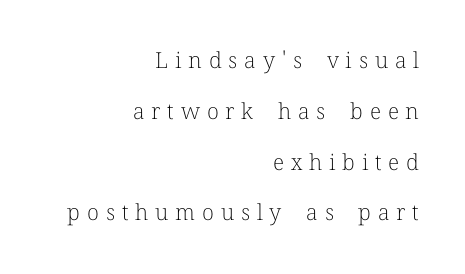
The horizontal fit of the characters is loose and conspicuously gappy. A roman cut, with each character standing at attention. Lines of text with bare space underneath. Heaviness? Minimal to ordinary, like unemphasized prose. Every row of glyphs terminates at an identical x-position on the right.
